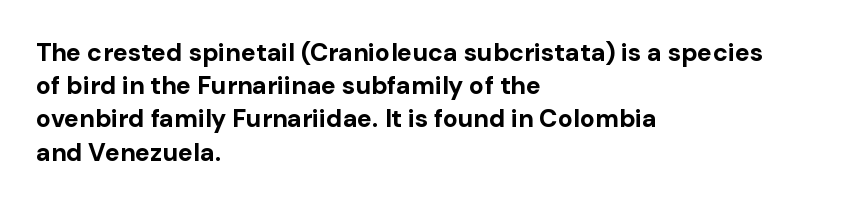
One-word summary of the alignment: left. Compared with an ordinary text face, these strokes are far heavier — a full bold. Interline gaps are of average width in this sample. Letter spacing: default. The baseline area is clear. The letters stand upright; this is a roman face.
